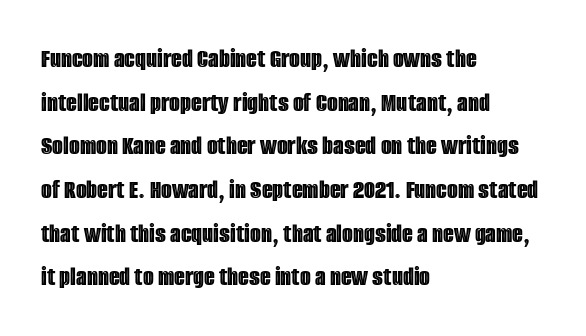
{"italic": "no", "width": "condensed", "x_height": "large", "monospaced": "no", "underline": "no", "align": "left", "line_spacing": "normal", "line_spacing_ratio": 1.56, "letter_spacing": "normal", "letter_spacing_em": 0.0, "glyph_px": 28}
